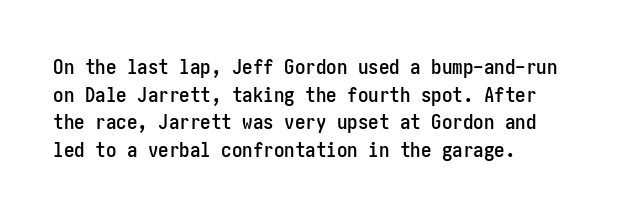
Q: Is the text italic (slanted)? A: No, it is upright.
Q: Is the text underlined? A: No.
Q: Is the spacing between letters normal or unusually wide? A: Normal.
Q: Is the spacing between lines tight, normal or loose? A: Normal.
